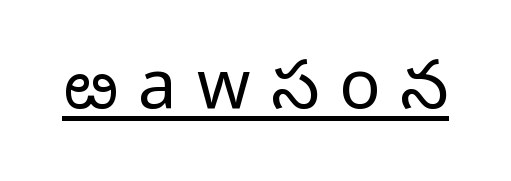
Heft: none added — not bold. Nothing sits at the stroke ends, so this counts as sans-serif. Is the letter spacing exaggerated? Yes — the characters are pushed far apart. The axis of the letterforms is exactly vertical.
